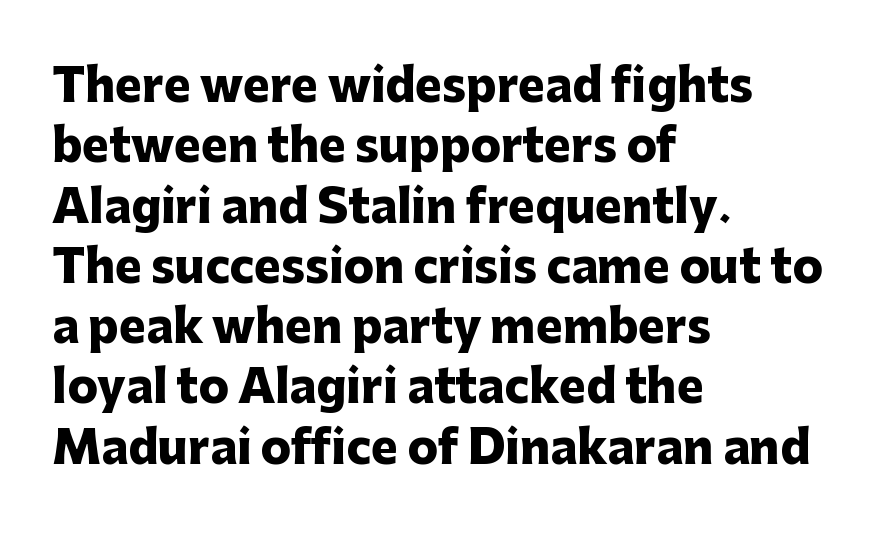
Spacing verdict: proportional, widths tailored to each character. Vertically, the passage feels balanced, rows spaced as you'd expect. The tracking reads as untouched default to a designer's eye. This rendering features lettering with no underline. The lettering stays uniformly vertical, giving the passage a roman look.
